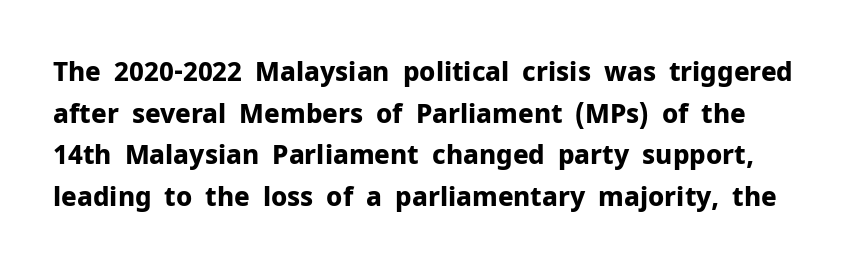
Q: Is the text bold? A: Yes.
Q: Is the text italic (slanted)? A: No, it is upright.
Q: Is the text underlined? A: No.
Q: Is the spacing between letters normal or unusually wide? A: Normal.
Q: Is the spacing between lines tight, normal or loose? A: Normal.
